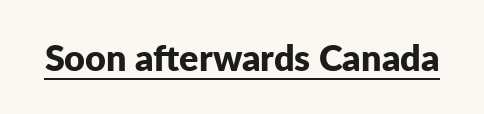
{"serif": "no", "italic": "no", "bold": "yes", "weight": "bold", "width": "normal", "stroke_contrast": "low", "x_height": "medium", "monospaced": "no", "underline": "yes", "letter_spacing": "normal", "letter_spacing_em": 0.0, "glyph_px": 36}
